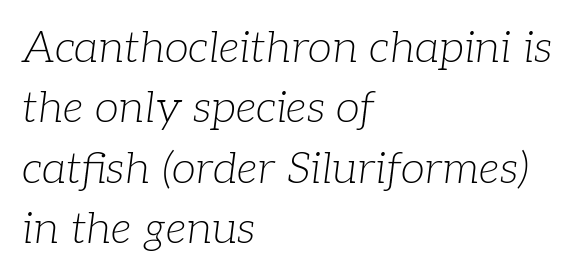
The image shows 44 px light serif type, italic (leaning right); set left-aligned, normal line spacing (1.37x), normal letter spacing, not underlined; low stroke contrast and a medium x-height.
